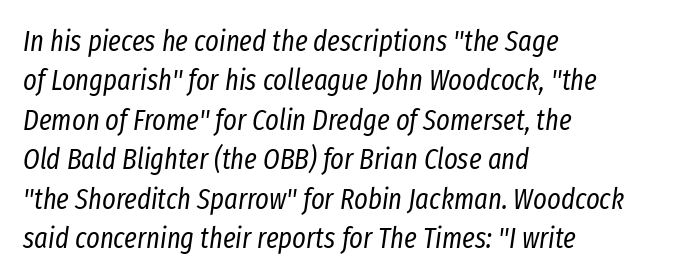
{"italic": "yes", "lean": "right", "slant_degrees": 8, "bold": "no", "weight": "regular", "width": "condensed", "stroke_contrast": "low", "x_height": "medium", "monospaced": "no", "underline": "no", "align": "left", "line_spacing": "normal", "line_spacing_ratio": 1.36, "letter_spacing": "normal", "letter_spacing_em": 0.0, "glyph_px": 29}
